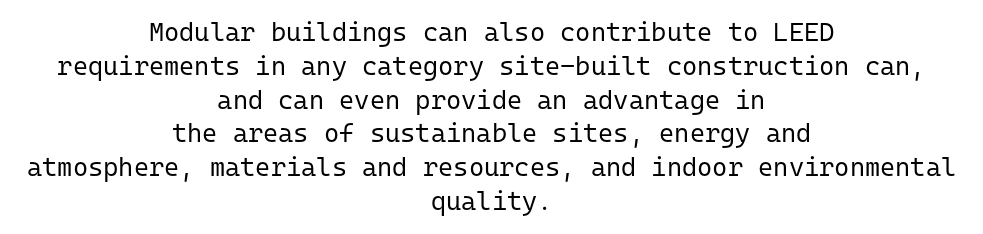
Q: Is the text bold? A: No.
Q: Is the text italic (slanted)? A: No, it is upright.
Q: Is the text underlined? A: No.
Q: How is the paragraph aligned? A: Centered.
Q: Is the spacing between letters normal or unusually wide? A: Normal.
Q: Is the spacing between lines tight, normal or loose? A: Normal.
